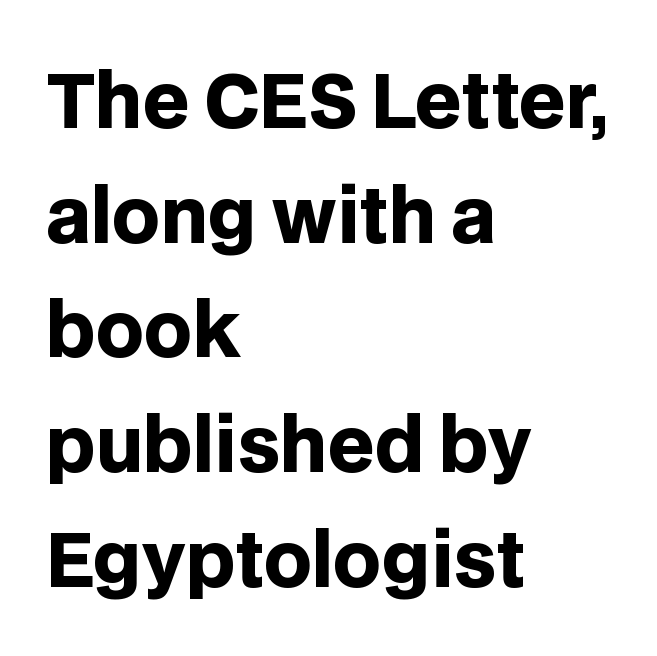
{"serif": "no", "italic": "no", "bold": "yes", "weight": "heavy", "width": "normal", "stroke_contrast": "low", "x_height": "large", "monospaced": "no", "underline": "no", "align": "left", "line_spacing": "normal", "line_spacing_ratio": 1.55, "letter_spacing": "normal", "letter_spacing_em": 0.0, "glyph_px": 74}
